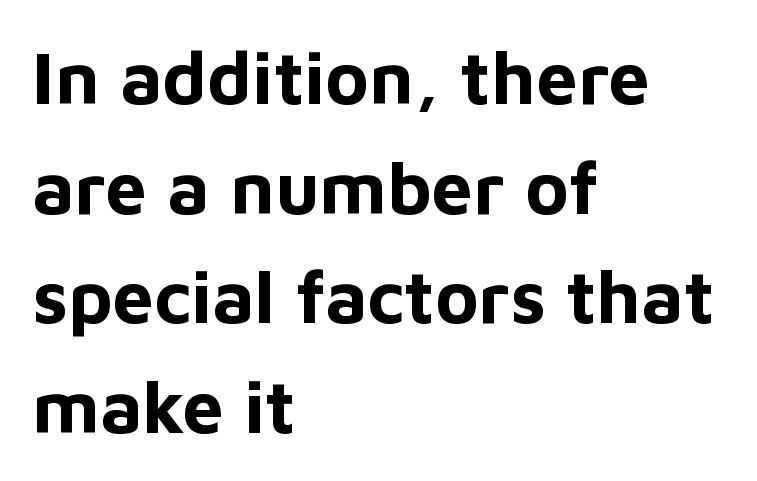
{"serif": "no", "italic": "no", "bold": "yes", "weight": "bold", "width": "normal", "stroke_contrast": "low", "x_height": "medium", "monospaced": "no", "underline": "no", "align": "left", "line_spacing": "normal", "line_spacing_ratio": 1.48, "letter_spacing": "normal", "letter_spacing_em": 0.0, "glyph_px": 74}
